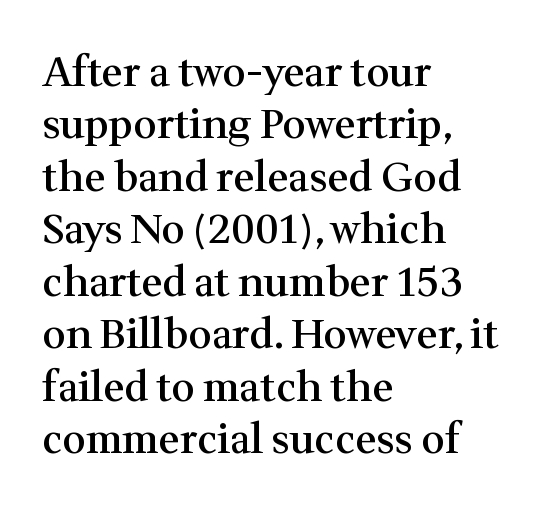
Weight check: semibold — heavier than regular, not quite bold. If you drew a ruler down the left edge, every line would touch it. Proportional: the letters do not fall into vertical columns. The string is rendered with underlining switched off. Typographically, this falls in the serif category. Observe the ordinary spacing: letters are neighbours, not strangers.
